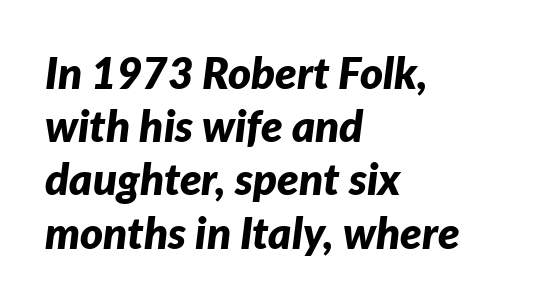
The image shows 44 px bold type, italic (leaning right); set left-aligned, line spacing 1.21x, normal letter spacing, not underlined; low stroke contrast and a medium x-height.
